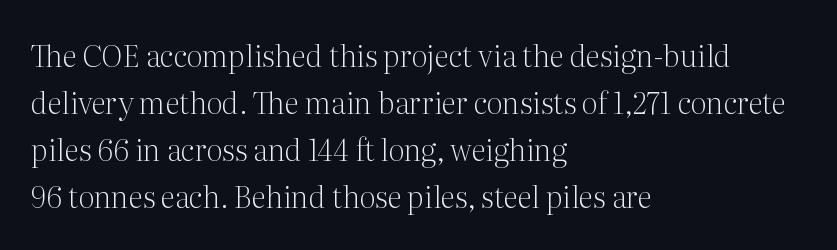
The image shows 30 px light serif type, upright; set left-aligned, normal line spacing (1.57x), normal letter spacing, not underlined; medium stroke contrast and a medium x-height.
